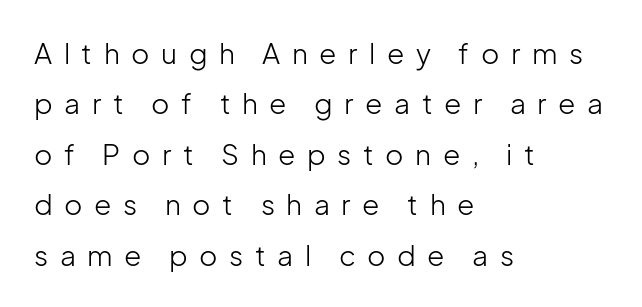
Q: Is the text bold? A: No.
Q: Is the text italic (slanted)? A: No, it is upright.
Q: Is the typeface a serif or a sans-serif typeface? A: Sans-serif.
Q: Is the text underlined? A: No.
Q: How is the paragraph aligned? A: Left-aligned.
Q: Is the spacing between letters normal or unusually wide? A: Unusually wide.
Q: Width (condensed, normal, or wide)? A: Normal.
Q: Stroke contrast? A: Low.
Q: x-height? A: Medium.
Q: Monospaced? A: No.
